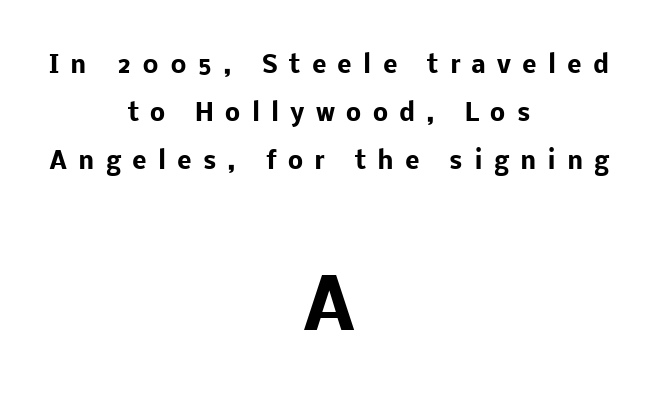
Q: Is the text bold? A: Yes.
Q: Is the text italic (slanted)? A: No, it is upright.
Q: Is the typeface a serif or a sans-serif typeface? A: Sans-serif.
Q: Is the text underlined? A: No.
Q: How is the paragraph aligned? A: Centered.
Q: Is the spacing between letters normal or unusually wide? A: Unusually wide.
Q: Is the spacing between lines tight, normal or loose? A: Loose.
Q: Which block of text is set in a larger size, the first (top) or the second (bottom)? A: The second (bottom) one.
Q: Width (condensed, normal, or wide)? A: Normal.
Q: Stroke contrast? A: Low.
Q: x-height? A: Medium.
Q: Monospaced? A: No.
